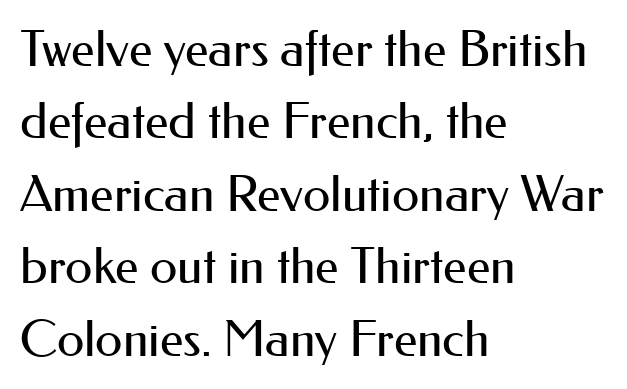
Q: Is the text bold? A: No.
Q: Is the text italic (slanted)? A: No, it is upright.
Q: Is the typeface a serif or a sans-serif typeface? A: Sans-serif.
Q: Is the text underlined? A: No.
Q: How is the paragraph aligned? A: Left-aligned.
Q: Is the spacing between letters normal or unusually wide? A: Normal.
Q: Is the spacing between lines tight, normal or loose? A: Normal.
Q: Width (condensed, normal, or wide)? A: Normal.
Q: Stroke contrast? A: Medium.
Q: x-height? A: Small.
Q: Monospaced? A: No.
